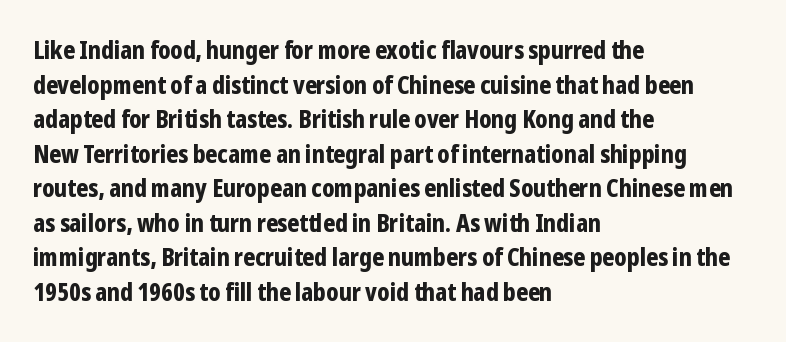
Rule under the text: the space is simply empty. Nothing unusual about the tracking: characters are spaced as the font intends. Leading: standard. This sample uses an upright cut, with every glyph sitting square on the baseline. Set as a true bold cut, around the 700 mark. Line beginnings align vertically; line endings do not.
